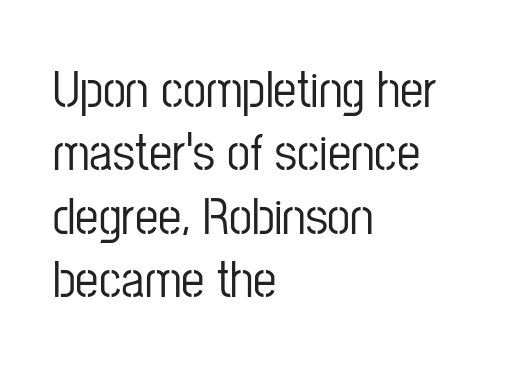
Tracking here is standard; glyphs follow each other at the usual distance. Posture: upright roman. The compositor pushed each line to the left boundary. Plain, unruled lines of type. Here the designer chose a conventional face with non-uniform glyph widths. Note: no serifs on the glyphs.
